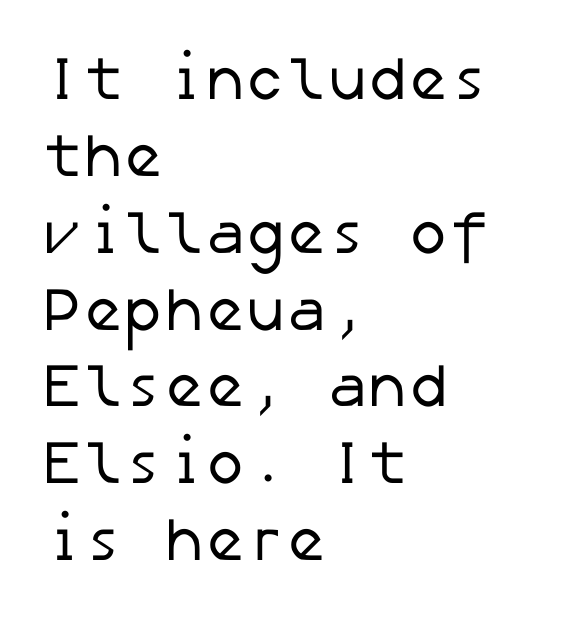
Q: Is the text bold? A: No.
Q: Is the typeface a serif or a sans-serif typeface? A: Sans-serif.
Q: Is the text underlined? A: No.
Q: How is the paragraph aligned? A: Left-aligned.
Q: Is the spacing between letters normal or unusually wide? A: Normal.
Q: Is the spacing between lines tight, normal or loose? A: Normal.
Q: Width (condensed, normal, or wide)? A: Normal.
Q: Stroke contrast? A: Low.
Q: x-height? A: Medium.
